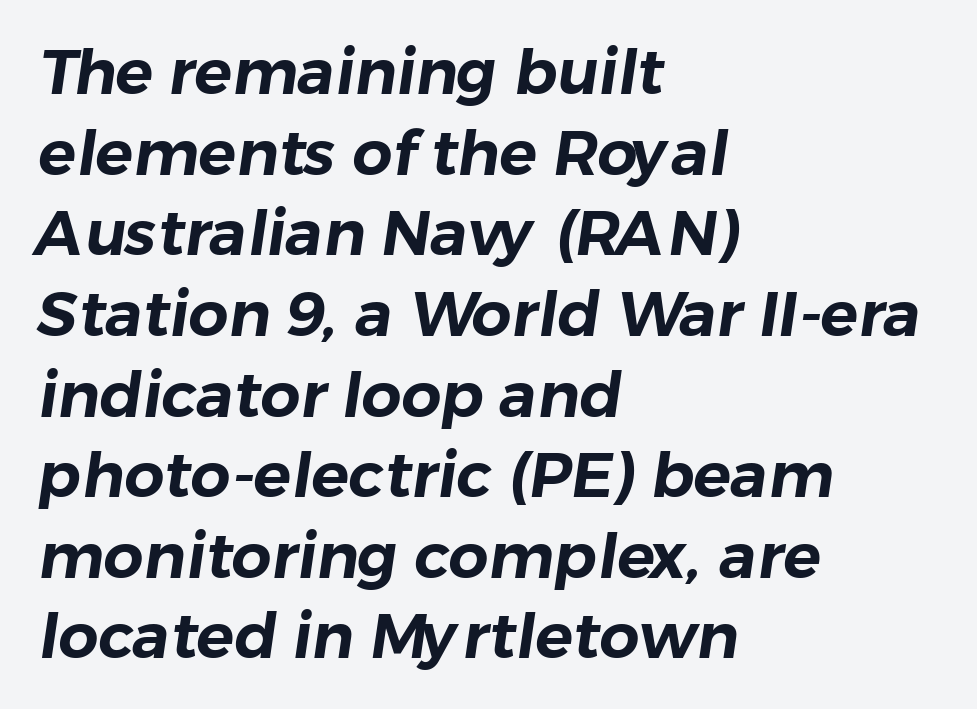
Q: Is the typeface a serif or a sans-serif typeface? A: Sans-serif.
Q: Is the text underlined? A: No.
Q: How is the paragraph aligned? A: Left-aligned.
Q: Is the spacing between letters normal or unusually wide? A: Normal.
Q: Is the spacing between lines tight, normal or loose? A: Normal.
Q: Width (condensed, normal, or wide)? A: Normal.
Q: Stroke contrast? A: Low.
Q: x-height? A: Medium.
Q: Monospaced? A: No.
